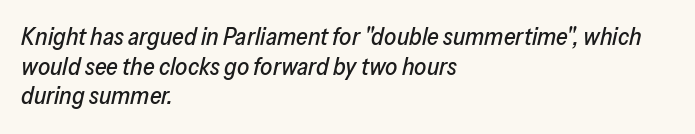
Q: Is the text italic (slanted)? A: Yes, it leans right by about 13 degrees.
Q: Is the text underlined? A: No.
Q: How is the paragraph aligned? A: Left-aligned.
Q: Is the spacing between letters normal or unusually wide? A: Normal.
